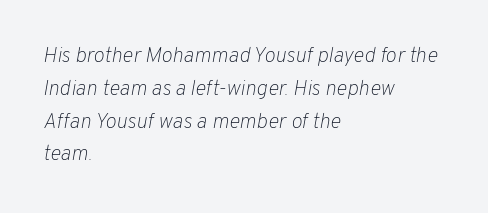
The image shows 21 px text type, italic (leaning right); set left-aligned, normal line spacing (1.56x), normal letter spacing, not underlined.
